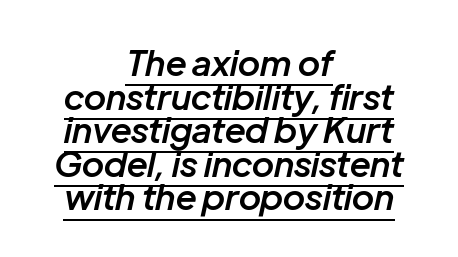
The image shows 35 px semibold type, italic (leaning right); set centered, tight line spacing (0.96x), normal letter spacing, underlined; low stroke contrast and a medium x-height.
